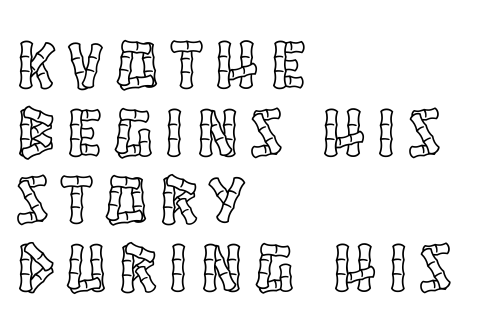
{"italic": "no", "width": "condensed", "x_height": "large", "monospaced": "no", "underline": "no", "align": "left", "line_spacing": "tight", "line_spacing_ratio": 0.98, "glyph_px": 69}
